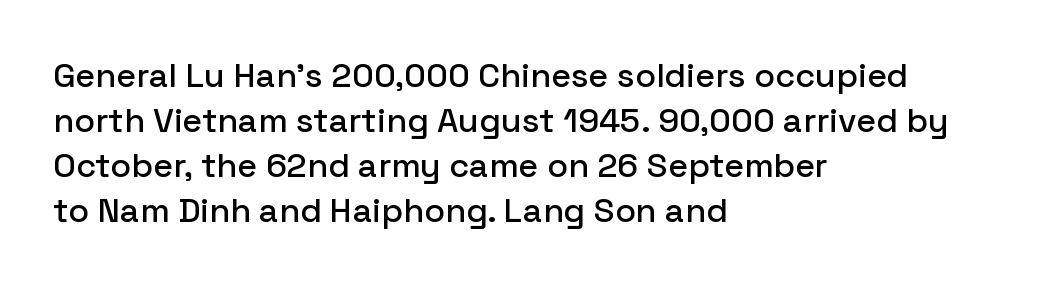
The image shows 34 px sans-serif type, upright; set left-aligned, normal line spacing (1.32x), normal letter spacing, not underlined; low stroke contrast and a medium x-height.
